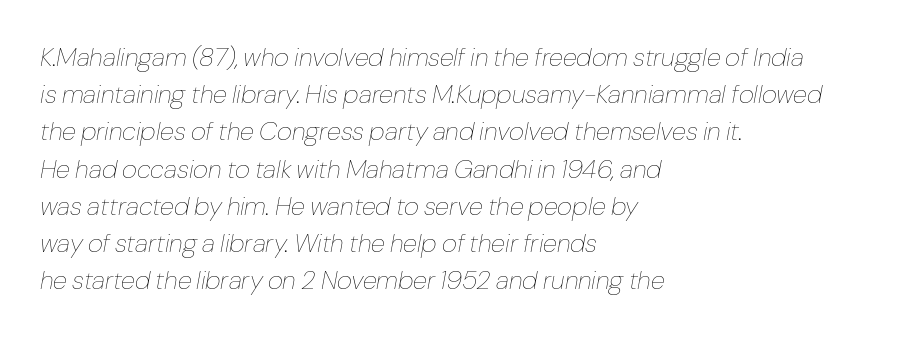
{"italic": "yes", "lean": "right", "slant_degrees": 10, "bold": "no", "underline": "no", "align": "left", "line_spacing": "normal", "line_spacing_ratio": 1.43, "letter_spacing": "normal", "letter_spacing_em": 0.0, "glyph_px": 26}
